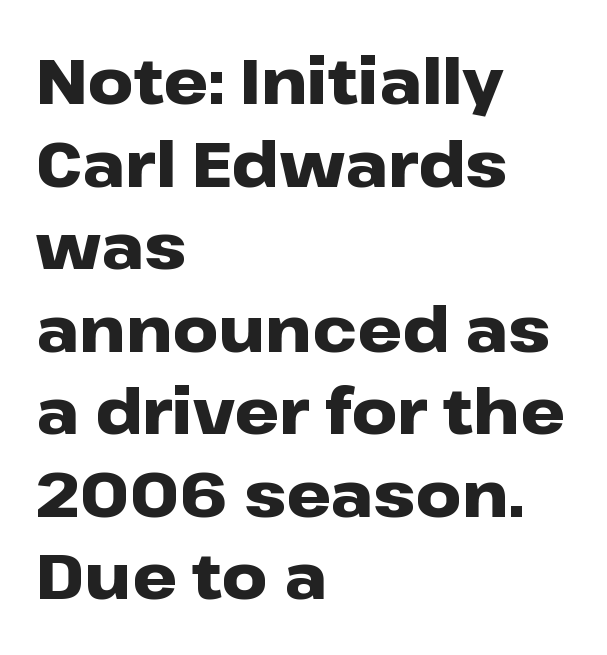
Q: Is the text bold? A: Yes.
Q: Is the text italic (slanted)? A: No, it is upright.
Q: Is the typeface a serif or a sans-serif typeface? A: Sans-serif.
Q: Is the text underlined? A: No.
Q: How is the paragraph aligned? A: Left-aligned.
Q: Is the spacing between letters normal or unusually wide? A: Normal.
Q: Is the spacing between lines tight, normal or loose? A: Normal.
Q: Width (condensed, normal, or wide)? A: Wide.
Q: Stroke contrast? A: Low.
Q: x-height? A: Medium.
Q: Monospaced? A: No.
